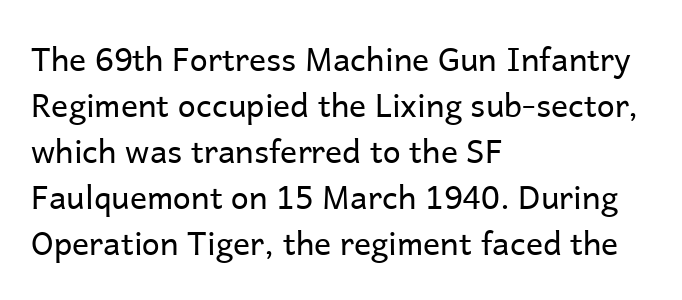
Q: Is the text bold? A: No.
Q: Is the text italic (slanted)? A: No, it is upright.
Q: Is the typeface a serif or a sans-serif typeface? A: Sans-serif.
Q: Is the text underlined? A: No.
Q: How is the paragraph aligned? A: Left-aligned.
Q: Is the spacing between letters normal or unusually wide? A: Normal.
Q: Is the spacing between lines tight, normal or loose? A: Normal.
Q: Width (condensed, normal, or wide)? A: Normal.
Q: Stroke contrast? A: Low.
Q: x-height? A: Medium.
Q: Monospaced? A: No.
